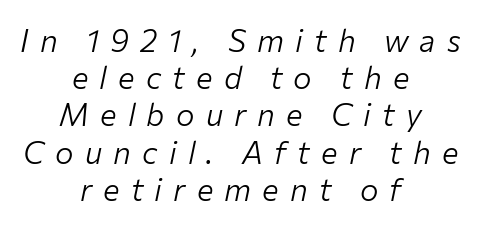
The image shows 31 px light type, italic (leaning right); set centered, line spacing 1.2x, unusually wide letter spacing (+0.36 em), not underlined; low stroke contrast and a medium x-height.
